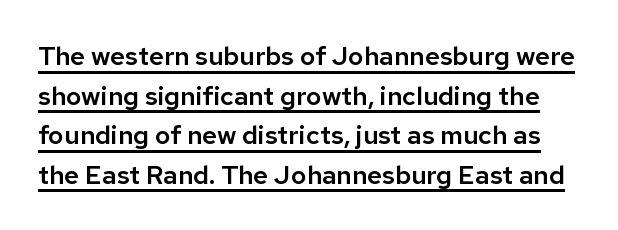
Standard letterfit; no display-style spreading of the glyphs. Tall strokes in this sample are plumb rather than angled. Underlined type. The rows are spaced the way most documents space them.
